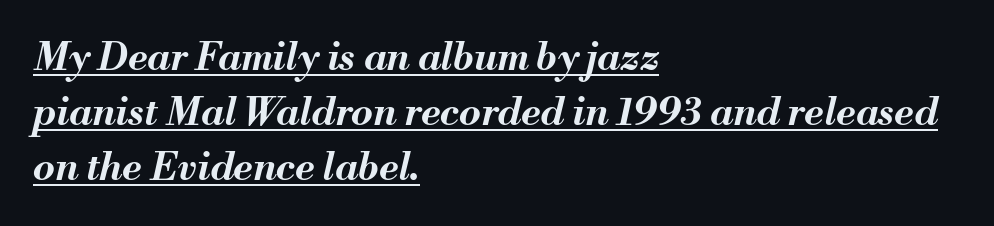
{"italic": "yes", "lean": "right", "slant_degrees": 13, "bold": "yes", "weight": "bold", "width": "normal", "stroke_contrast": "medium", "x_height": "small", "monospaced": "no", "underline": "yes", "align": "left", "line_spacing": "normal", "line_spacing_ratio": 1.41, "letter_spacing": "normal", "letter_spacing_em": 0.0, "glyph_px": 39}
